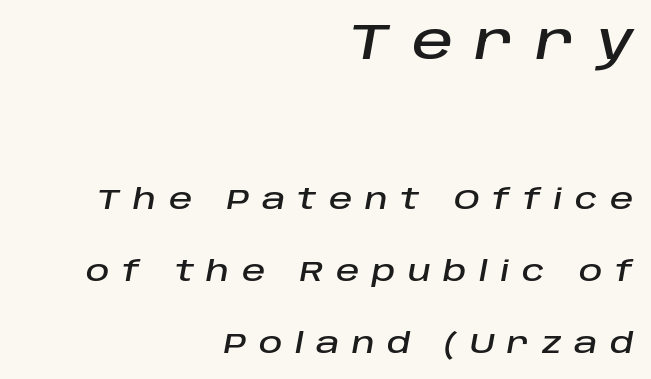
The image shows 51 px text type, italic (leaning right); set right-aligned, loose line spacing (2.48x), unusually wide letter spacing (+0.43 em), not underlined; the first (top) block is 1.76x larger; low stroke contrast and a large x-height.
